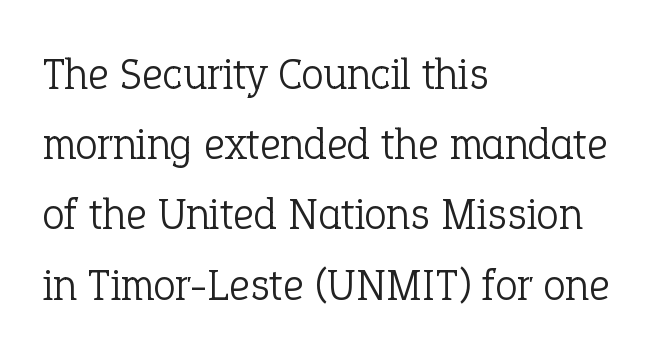
Q: Is the text bold? A: No.
Q: Is the text italic (slanted)? A: No, it is upright.
Q: Is the typeface a serif or a sans-serif typeface? A: Serif.
Q: Is the text underlined? A: No.
Q: How is the paragraph aligned? A: Left-aligned.
Q: Is the spacing between letters normal or unusually wide? A: Normal.
Q: Is the spacing between lines tight, normal or loose? A: Normal.
Q: Width (condensed, normal, or wide)? A: Normal.
Q: Stroke contrast? A: Low.
Q: x-height? A: Medium.
Q: Monospaced? A: No.
